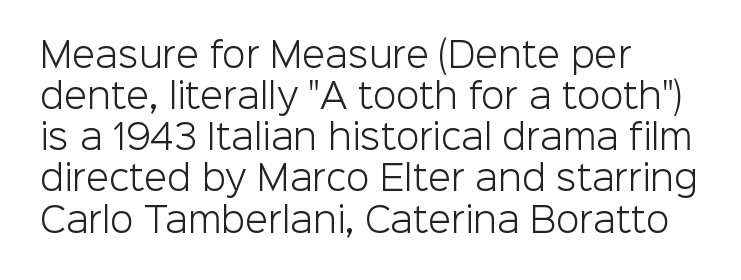
Q: Is the text bold? A: No.
Q: Is the text italic (slanted)? A: No, it is upright.
Q: Is the typeface a serif or a sans-serif typeface? A: Sans-serif.
Q: Is the text underlined? A: No.
Q: How is the paragraph aligned? A: Left-aligned.
Q: Is the spacing between letters normal or unusually wide? A: Normal.
Q: Width (condensed, normal, or wide)? A: Normal.
Q: Stroke contrast? A: Low.
Q: x-height? A: Medium.
Q: Monospaced? A: No.
